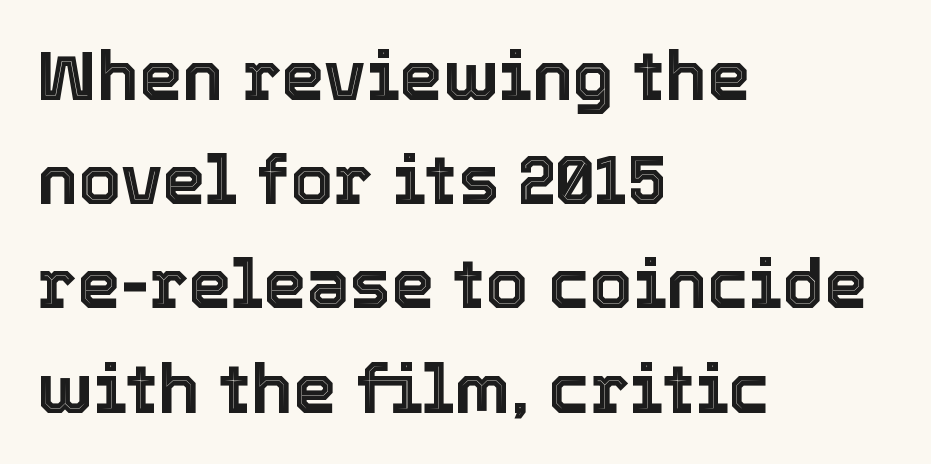
Varying glyph widths throughout — classic text-font behaviour. Every row of glyphs begins at an identical x-position on the left. Here the glyphs are tracked normally, forming tight word shapes. The baseline area is clear. If you measured baseline to baseline, you'd find a middling distance. Designer's note — italics off, roman on.
